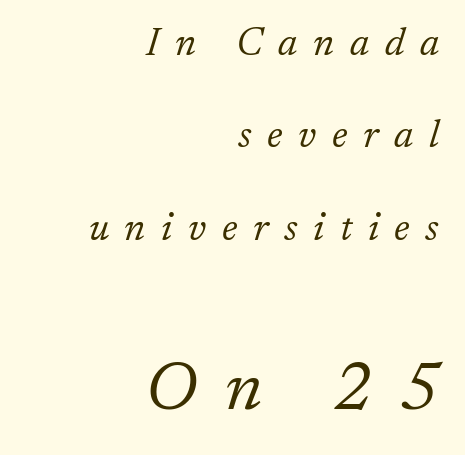
Q: Is the text bold? A: No.
Q: Is the text italic (slanted)? A: Yes, it leans right by about 17 degrees.
Q: Is the typeface a serif or a sans-serif typeface? A: Serif.
Q: Is the text underlined? A: No.
Q: How is the paragraph aligned? A: Right-aligned.
Q: Is the spacing between letters normal or unusually wide? A: Unusually wide.
Q: Is the spacing between lines tight, normal or loose? A: Loose.
Q: Which block of text is set in a larger size, the first (top) or the second (bottom)? A: The second (bottom) one.
Q: Width (condensed, normal, or wide)? A: Normal.
Q: Stroke contrast? A: Low.
Q: x-height? A: Medium.
Q: Monospaced? A: No.
